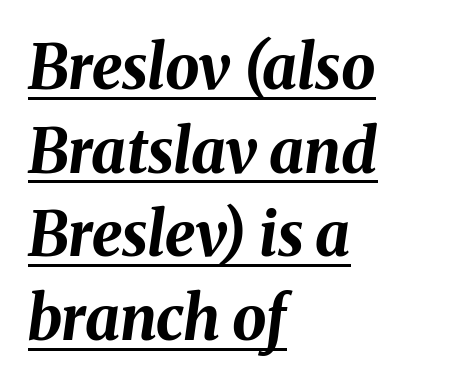
Reading down the column, the eye jumps a familiar distance to each next line. The specimen reads as italic at a glance. The passage shown is typed in a proportional face where columns would drift. The passage shown is underscored from start to finish. The sample has been set heavy, in full bold.
